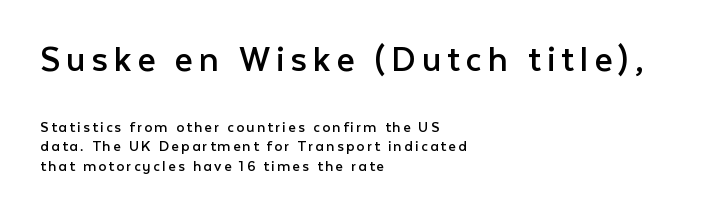
{"serif": "no", "italic": "no", "bold": "no", "weight": "regular", "width": "normal", "stroke_contrast": "low", "x_height": "medium", "monospaced": "no", "underline": "no", "align": "left", "line_spacing_ratio": 1.22, "larger_block": "first", "size_ratio": 2.44, "glyph_px": 39}
